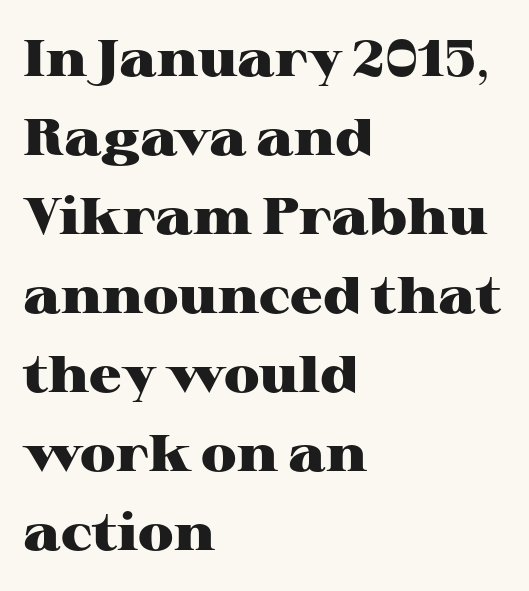
The image shows 51 px heavy, wide serif type, upright; set left-aligned, normal line spacing (1.55x), normal letter spacing, not underlined; high stroke contrast and a medium x-height.
